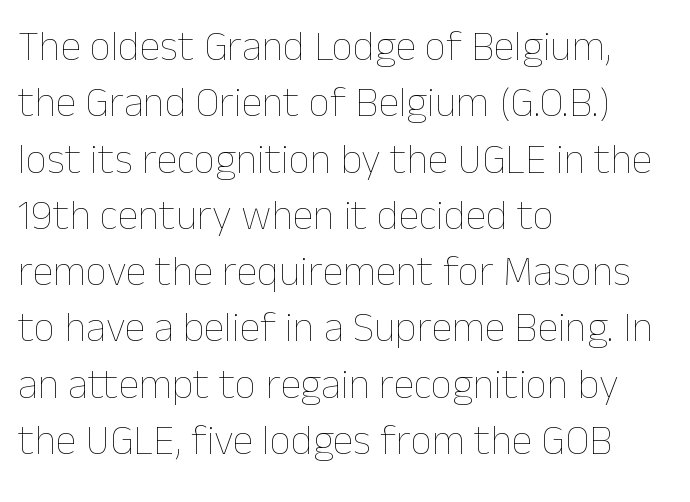
Q: Is the text bold? A: No.
Q: Is the text italic (slanted)? A: No, it is upright.
Q: Is the text underlined? A: No.
Q: How is the paragraph aligned? A: Left-aligned.
Q: Is the spacing between letters normal or unusually wide? A: Normal.
Q: Is the spacing between lines tight, normal or loose? A: Normal.
Q: Width (condensed, normal, or wide)? A: Normal.
Q: Stroke contrast? A: Low.
Q: x-height? A: Medium.
Q: Monospaced? A: No.
